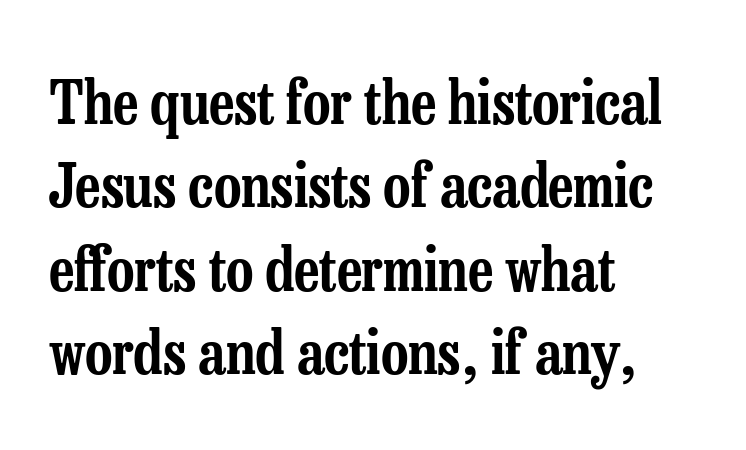
The paragraph has a hard left edge and a soft right edge. The horizontal fit of the characters is conventional and even. Proportional: the letters do not fall into vertical columns. A clean baseline with only descenders dipping below it. It's the straight-up-and-down kind of type.
